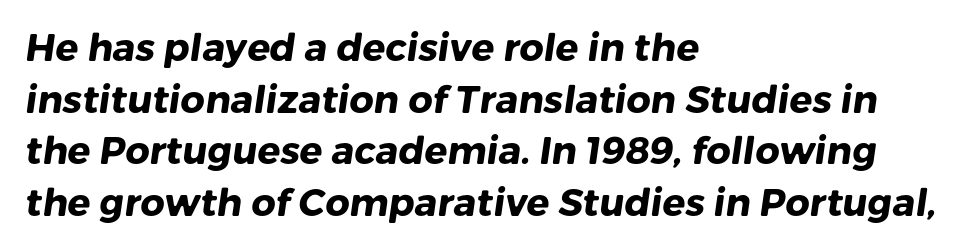
{"serif": "no", "bold": "yes", "weight": "heavy", "width": "normal", "stroke_contrast": "low", "x_height": "medium", "monospaced": "no", "underline": "no", "align": "left", "line_spacing": "normal", "line_spacing_ratio": 1.36, "letter_spacing": "normal", "letter_spacing_em": 0.0, "glyph_px": 38}
